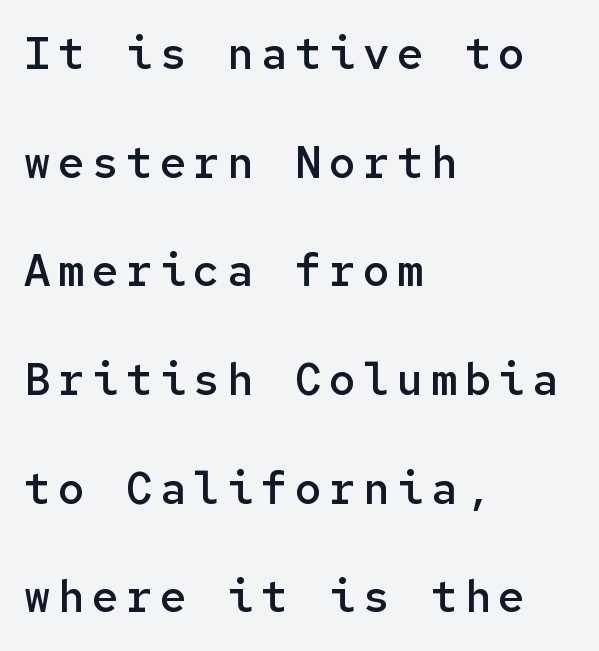
Descender tails drop into unmarked territory. What's the leading like? Stretched, with rows far apart. Note the uniform advance width — an 'i' takes as much space as an 'm'. The ragged edge is on the right, which tells us the setting is flush left.
